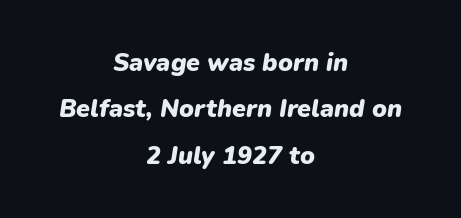
Q: Is the text bold? A: Yes.
Q: Is the text italic (slanted)? A: Yes, it leans right by about 9 degrees.
Q: Is the text underlined? A: No.
Q: How is the paragraph aligned? A: Centered.
Q: Is the spacing between letters normal or unusually wide? A: Normal.
